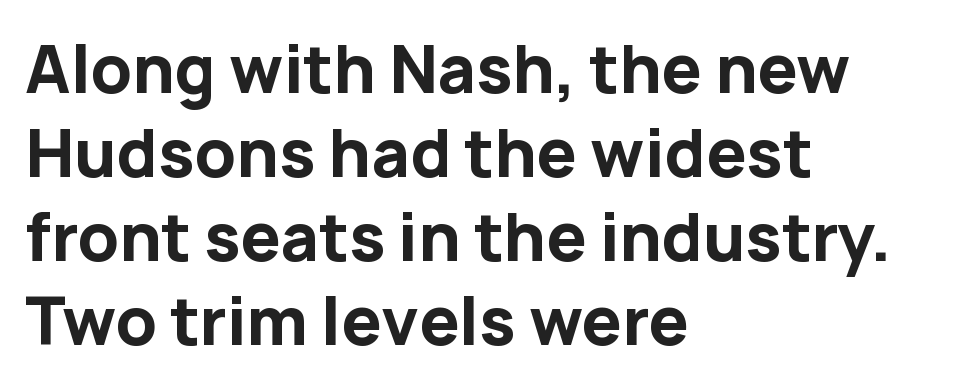
{"serif": "no", "italic": "no", "bold": "yes", "weight": "bold", "width": "normal", "stroke_contrast": "low", "x_height": "medium", "monospaced": "no", "underline": "no", "align": "left", "line_spacing": "normal", "line_spacing_ratio": 1.31, "letter_spacing": "normal", "letter_spacing_em": 0.0, "glyph_px": 64}
